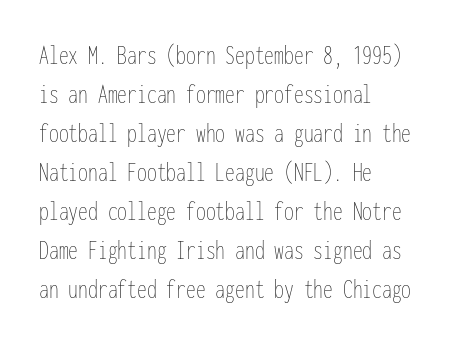
The image shows 28 px thin, condensed type, upright, monospaced; set left-aligned, normal line spacing (1.39x), normal letter spacing, not underlined; low stroke contrast and a medium x-height.
